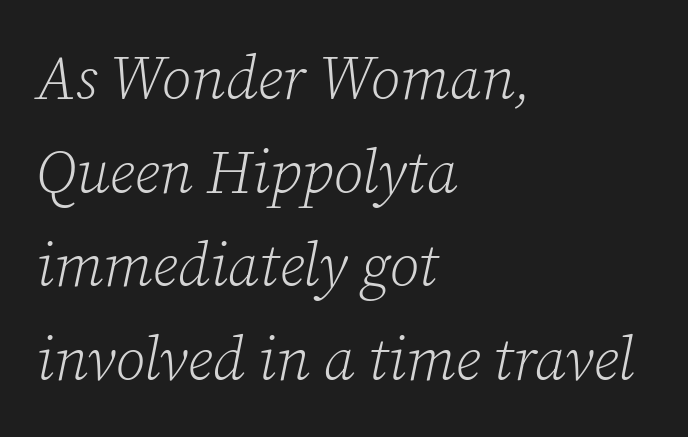
A normal amount of white space separates one row of letters from the next. No extra ink here — the face is not bold. Does extra space separate the letters? No, they use regular spacing. Observe the serifs anchoring each vertical stroke in this sample. Spacing verdict: proportional, widths tailored to each character.
